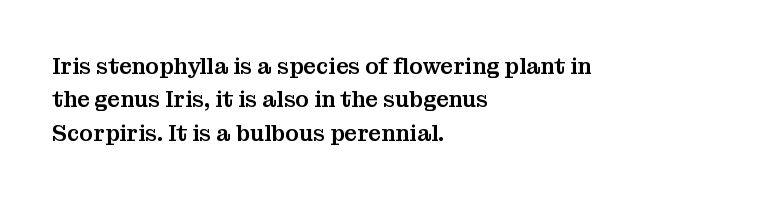
The image shows 22 px text type, upright; set left-aligned, normal line spacing (1.52x), normal letter spacing, not underlined.
